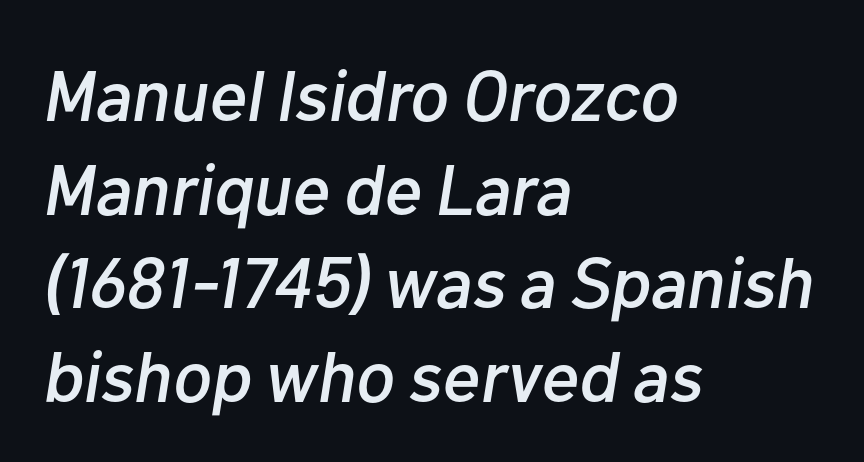
The image shows 72 px text type, italic (leaning right); set left-aligned, normal line spacing (1.3x), normal letter spacing, not underlined; low stroke contrast and a medium x-height.
